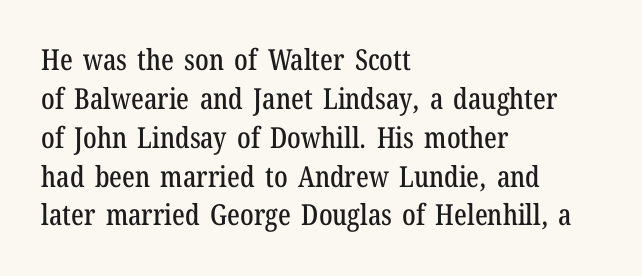
Varying glyph widths throughout — classic text-font behaviour. Lines of text with bare space underneath. The lettering holds an erect, upright posture throughout. Leftover space on each line is placed entirely after the last word.
